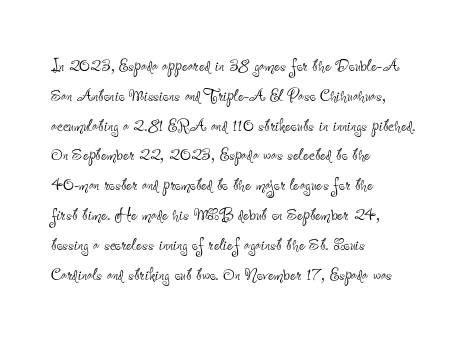
{"bold": "no", "underline": "no", "align": "left", "line_spacing": "normal", "line_spacing_ratio": 1.42, "letter_spacing": "normal", "letter_spacing_em": 0.0, "glyph_px": 21}
